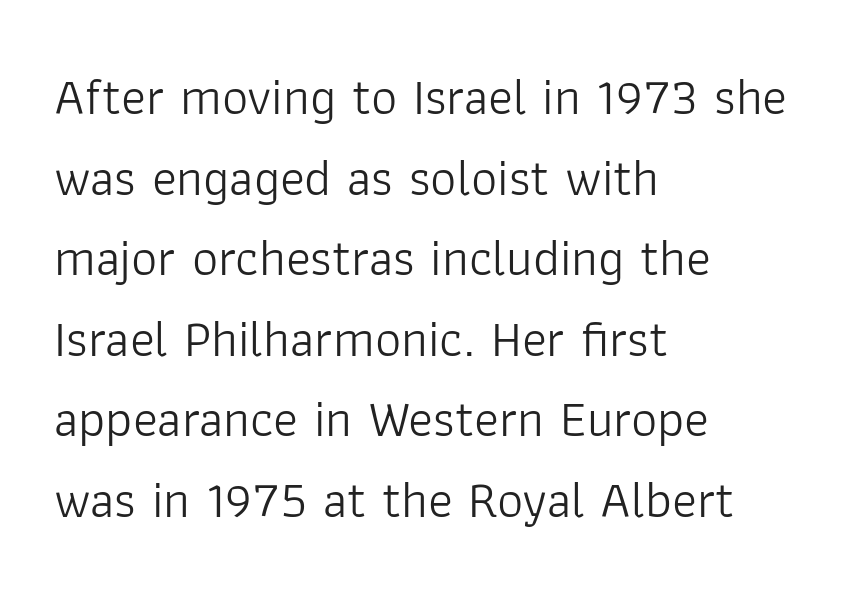
Q: Is the text bold? A: No.
Q: Is the text italic (slanted)? A: No, it is upright.
Q: Is the typeface a serif or a sans-serif typeface? A: Sans-serif.
Q: Is the text underlined? A: No.
Q: How is the paragraph aligned? A: Left-aligned.
Q: Is the spacing between letters normal or unusually wide? A: Normal.
Q: Is the spacing between lines tight, normal or loose? A: Normal.
Q: Width (condensed, normal, or wide)? A: Normal.
Q: Stroke contrast? A: Low.
Q: x-height? A: Medium.
Q: Monospaced? A: No.
